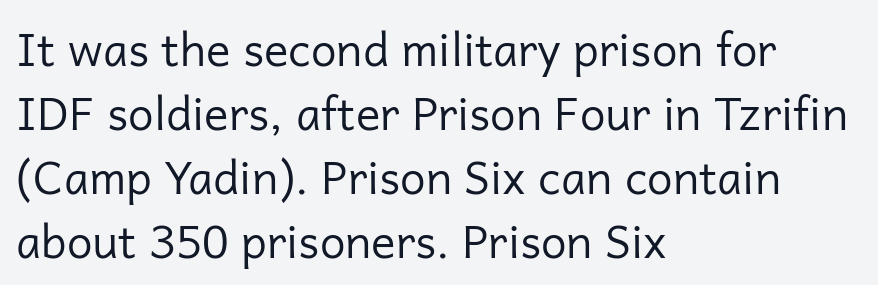
Q: Is the text bold? A: No.
Q: Is the text italic (slanted)? A: No, it is upright.
Q: Is the typeface a serif or a sans-serif typeface? A: Sans-serif.
Q: Is the text underlined? A: No.
Q: How is the paragraph aligned? A: Left-aligned.
Q: Is the spacing between letters normal or unusually wide? A: Normal.
Q: Is the spacing between lines tight, normal or loose? A: Normal.
Q: Width (condensed, normal, or wide)? A: Normal.
Q: Stroke contrast? A: Low.
Q: x-height? A: Medium.
Q: Monospaced? A: No.
